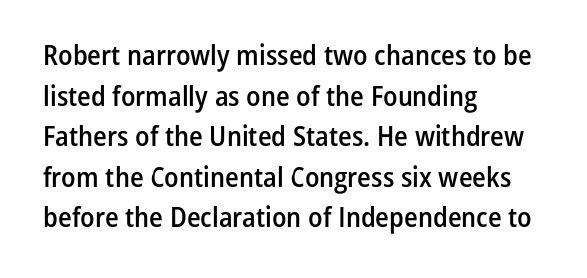
The image shows 28 px semibold, condensed sans-serif type, upright; set left-aligned, normal line spacing (1.45x), normal letter spacing, not underlined; low stroke contrast and a medium x-height.
